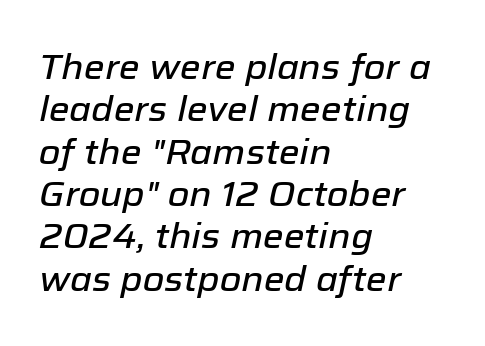
Q: Is the text italic (slanted)? A: Yes, it leans right by about 12 degrees.
Q: Is the text underlined? A: No.
Q: How is the paragraph aligned? A: Left-aligned.
Q: Is the spacing between letters normal or unusually wide? A: Normal.
Q: Width (condensed, normal, or wide)? A: Normal.
Q: Stroke contrast? A: Low.
Q: x-height? A: Medium.
Q: Monospaced? A: No.
